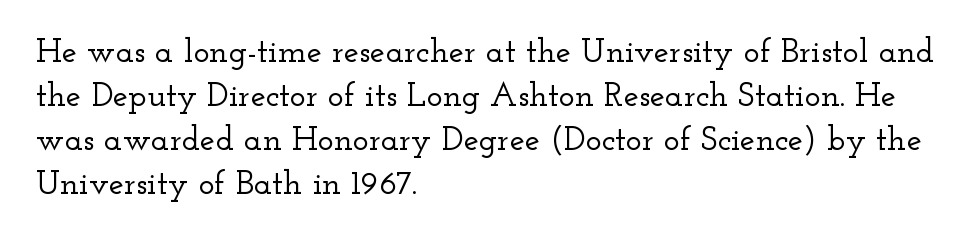
The image shows 34 px wide serif type, upright; set left-aligned, normal line spacing (1.29x), normal letter spacing, not underlined; low stroke contrast and a small x-height.
